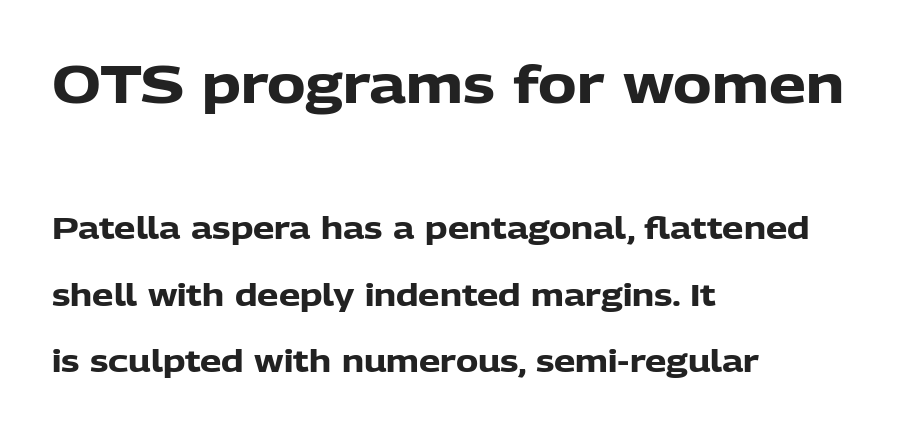
The vertical gap from one line to the next is large. Posture: upright roman. The rendering anchors every line to the left-hand side. These lines are rendered in a variable-pitch font.
